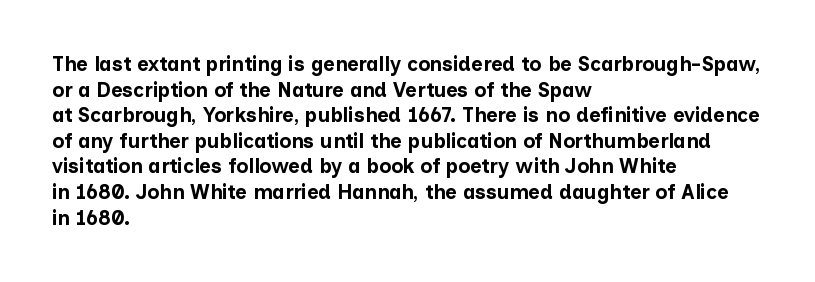
{"italic": "no", "bold": "yes", "underline": "no", "align": "left", "line_spacing": "normal", "line_spacing_ratio": 1.28, "letter_spacing": "normal", "letter_spacing_em": 0.0, "glyph_px": 20}
